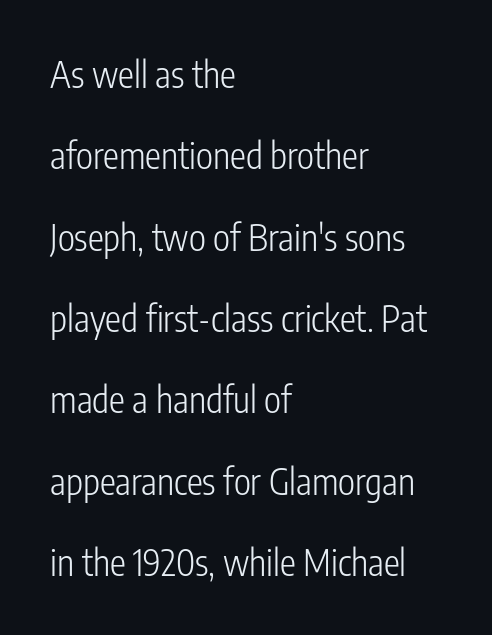
Q: Is the text bold? A: No.
Q: Is the text italic (slanted)? A: No, it is upright.
Q: Is the typeface a serif or a sans-serif typeface? A: Sans-serif.
Q: Is the text underlined? A: No.
Q: How is the paragraph aligned? A: Left-aligned.
Q: Is the spacing between letters normal or unusually wide? A: Normal.
Q: Is the spacing between lines tight, normal or loose? A: Loose.
Q: Width (condensed, normal, or wide)? A: Condensed.
Q: Stroke contrast? A: Low.
Q: x-height? A: Medium.
Q: Monospaced? A: No.
